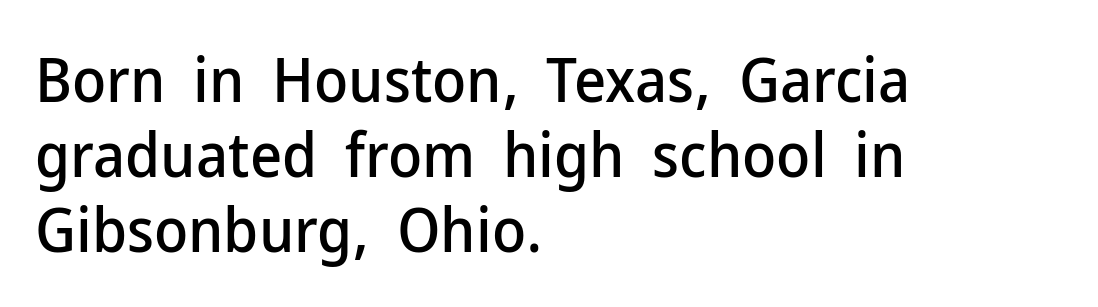
The image shows 62 px sans-serif type, upright; set left-aligned, line spacing 1.21x, normal letter spacing, not underlined; low stroke contrast and a medium x-height.
